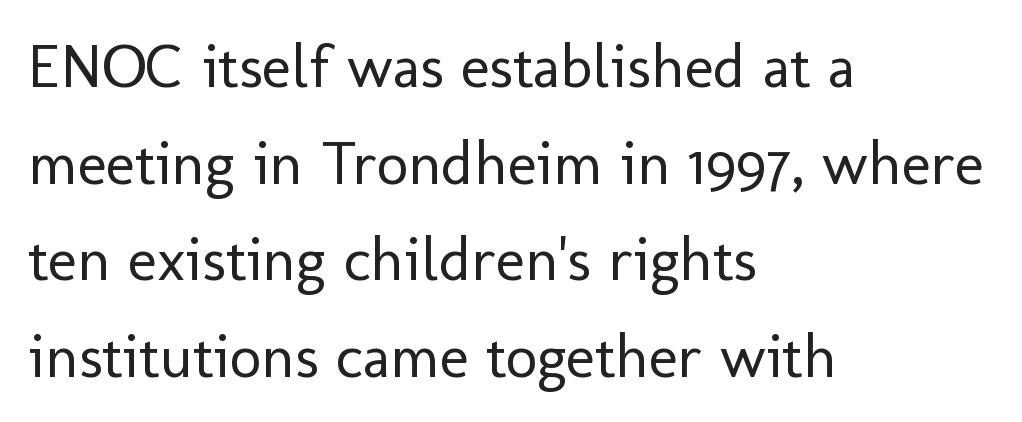
{"serif": "no", "italic": "no", "bold": "no", "weight": "regular", "width": "normal", "stroke_contrast": "low", "x_height": "medium", "monospaced": "no", "underline": "no", "align": "left", "line_spacing": "normal", "line_spacing_ratio": 1.56, "letter_spacing": "normal", "letter_spacing_em": 0.0, "glyph_px": 62}
